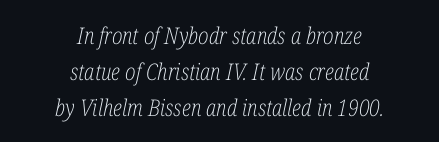
The tracking reads as untouched default to a designer's eye. The leading is moderate, giving the passage an even texture. The face looks like a standard text weight, possibly lighter. Notice how the stems are inclined rather than vertical — that's the hallmark of italics. Neither beginnings nor endings align; midpoints do. A clean baseline with only descenders dipping below it.
